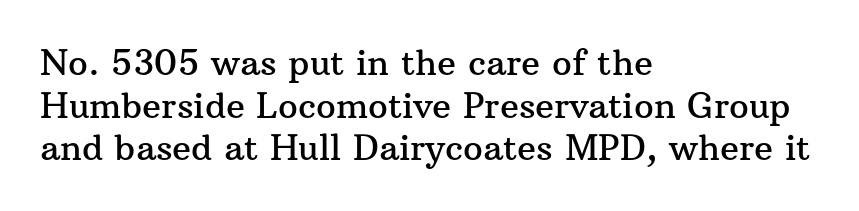
The words here are not underlined. Think of a printed novel: that variable character pitch is what you see here. Every stem runs plumb, perpendicular to the baseline. Typeset ragged right — the left edge is the straight one.
